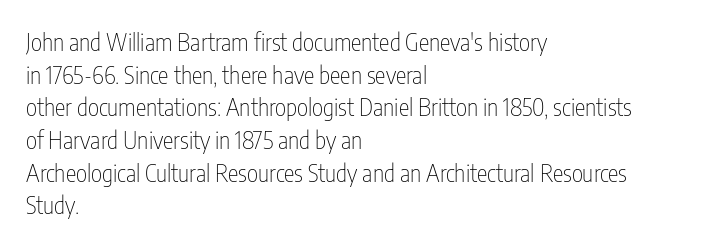
{"italic": "no", "bold": "no", "underline": "no", "align": "left", "line_spacing": "normal", "line_spacing_ratio": 1.36, "letter_spacing": "normal", "letter_spacing_em": 0.0, "glyph_px": 24}
